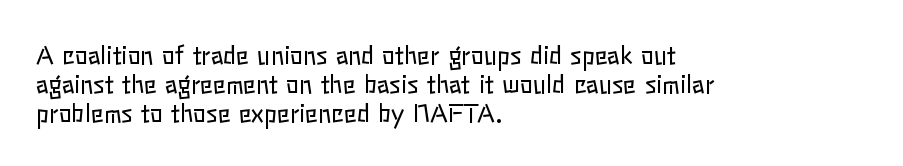
The image shows 24 px text type, upright; set left-aligned, line spacing 1.21x, normal letter spacing, not underlined.
